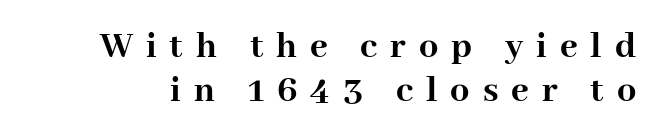
Q: Is the text bold? A: Yes.
Q: Is the text italic (slanted)? A: No, it is upright.
Q: Is the typeface a serif or a sans-serif typeface? A: Serif.
Q: Is the text underlined? A: No.
Q: Is the spacing between letters normal or unusually wide? A: Unusually wide.
Q: Width (condensed, normal, or wide)? A: Normal.
Q: Stroke contrast? A: High.
Q: x-height? A: Medium.
Q: Monospaced? A: No.
